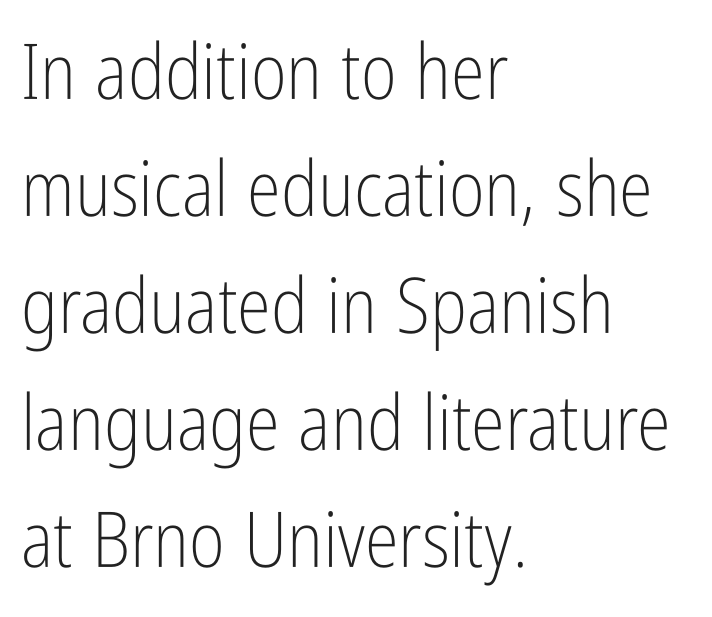
Posture: straight, roman, zero tilt. Nobody touched the tracking dial on this one. The glyphs are unaccompanied by any horizontal stroke below them. What's the leading like? Ordinary, nothing unusual. Stem width sits at or under what a default text font uses. A typesetter would label this face a sans.
